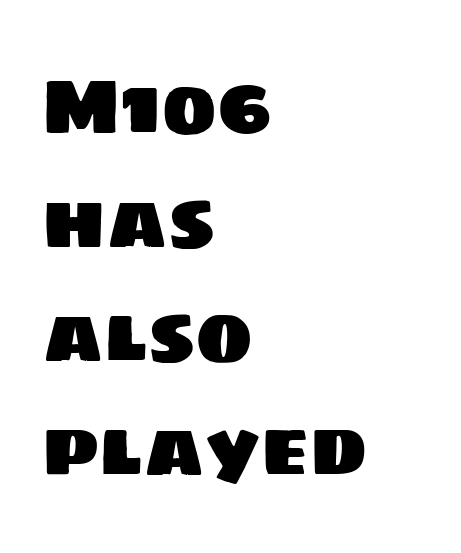
The lines are quadded left. This rendering features lettering with no underline. Nothing unusual about the tracking: characters are spaced as the font intends. Note the varied advance widths — an 'i' is clearly narrower than an 'm'. Normally led — the rows are evenly, conventionally spaced.
